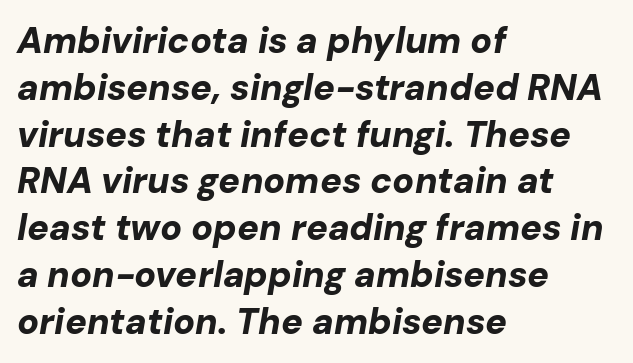
Q: Is the text bold? A: Yes.
Q: Is the text italic (slanted)? A: Yes, it leans right by about 10 degrees.
Q: Is the text underlined? A: No.
Q: How is the paragraph aligned? A: Left-aligned.
Q: Is the spacing between letters normal or unusually wide? A: Normal.
Q: Is the spacing between lines tight, normal or loose? A: Normal.
Q: Width (condensed, normal, or wide)? A: Normal.
Q: Stroke contrast? A: Low.
Q: x-height? A: Medium.
Q: Monospaced? A: No.
